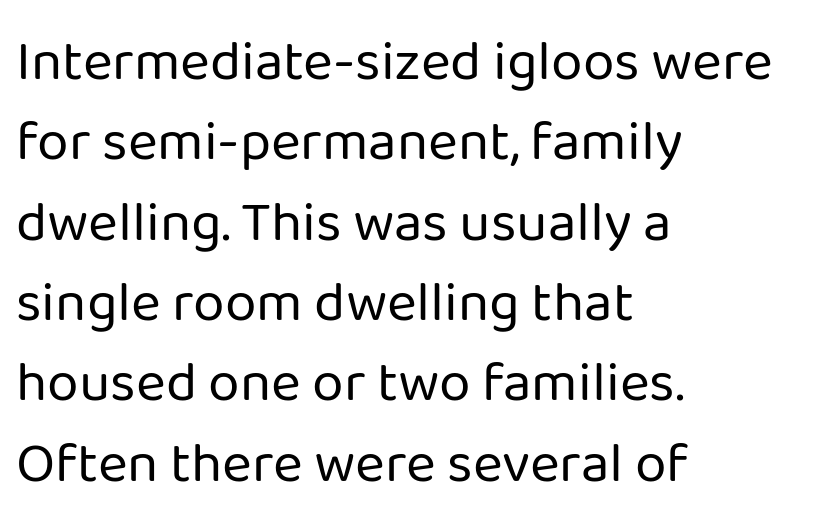
The image shows 57 px regular-weight sans-serif type, upright; set left-aligned, normal line spacing (1.41x), normal letter spacing, not underlined; low stroke contrast and a medium x-height.
